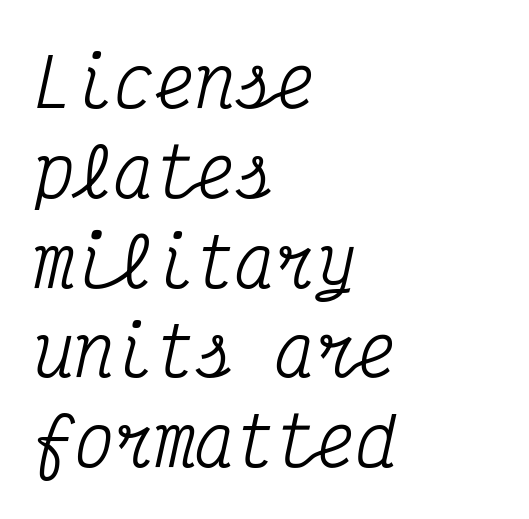
{"serif": "yes", "italic": "yes", "lean": "right", "slant_degrees": 12, "width": "condensed", "stroke_contrast": "medium", "x_height": "medium", "monospaced": "yes", "underline": "no", "align": "left", "line_spacing": "normal", "line_spacing_ratio": 1.34, "letter_spacing": "normal", "letter_spacing_em": 0.0, "glyph_px": 67}
